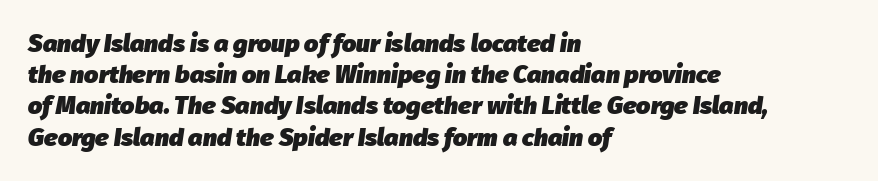
Typesetter's note: full bold, strokes at maximum text heaviness. The zone under the glyphs is completely vacant. Horizontal bands of white between lines are of average thickness. How are the letters spaced? Ordinarily, with no added tracking. Looking at the ascenders, they clearly lean.
